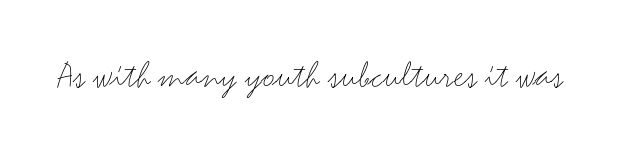
The image shows 39 px light, wide sans-serif type; set normal letter spacing, not underlined; medium stroke contrast and a small x-height.
